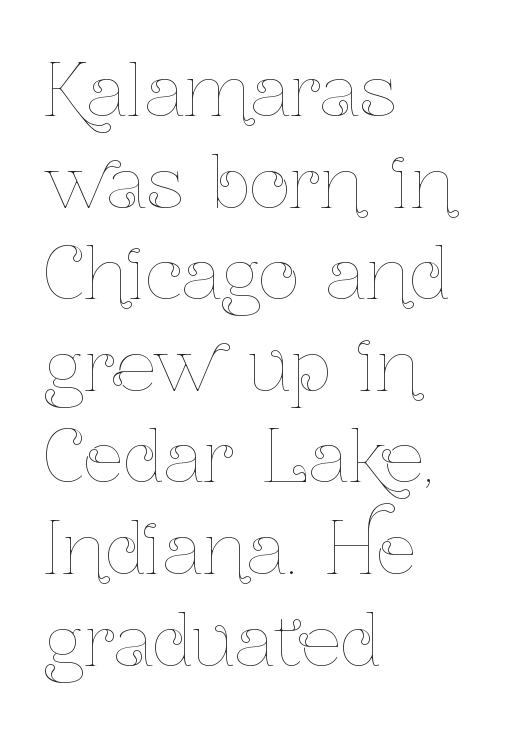
Check the space under the baseline: it is left empty. A student would call this left alignment; a typographer would say flush left, rag right. Stem width sits at or under what a default text font uses. No extra tracking has been applied to these lines.
